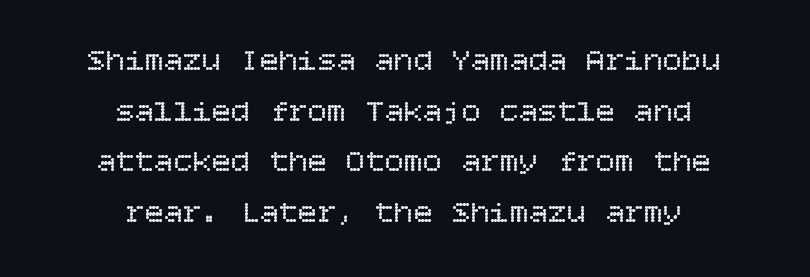
{"italic": "no", "bold": "no", "weight": "regular", "width": "normal", "stroke_contrast": "low", "x_height": "large", "underline": "no", "align": "center", "line_spacing": "normal", "line_spacing_ratio": 1.58, "letter_spacing": "normal", "letter_spacing_em": 0.0, "glyph_px": 32}
